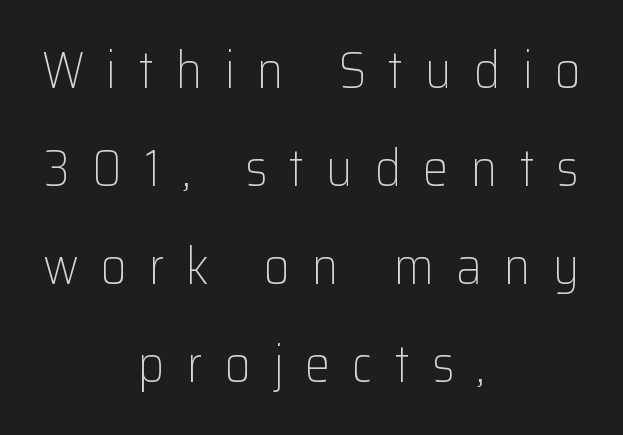
The image shows 51 px light sans-serif type, upright; set centered, loose line spacing (1.92x), unusually wide letter spacing (+0.43 em), not underlined; low stroke contrast and a medium x-height.
